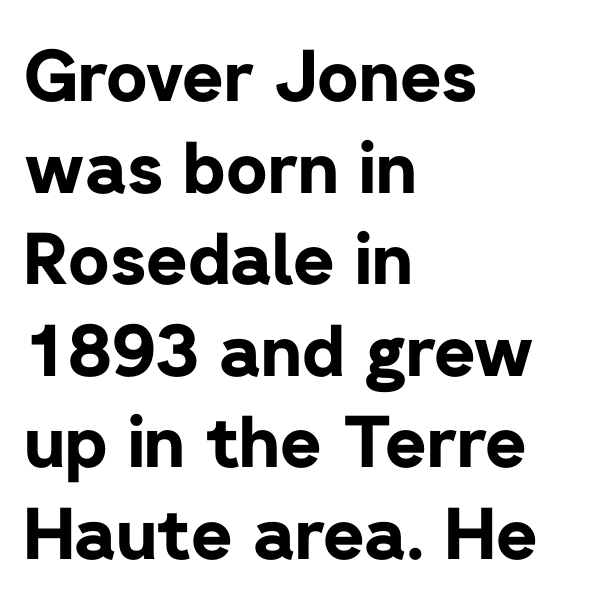
{"serif": "no", "italic": "no", "bold": "yes", "weight": "bold", "width": "normal", "stroke_contrast": "low", "x_height": "medium", "monospaced": "no", "underline": "no", "align": "left", "line_spacing": "normal", "line_spacing_ratio": 1.29, "letter_spacing": "normal", "letter_spacing_em": 0.0, "glyph_px": 71}
